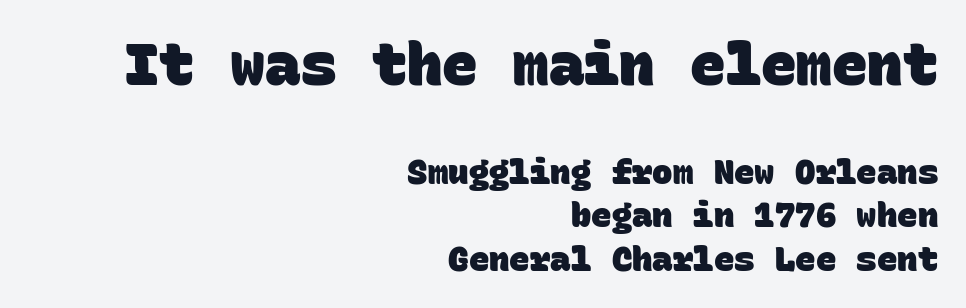
The image shows 59 px heavy sans-serif type, monospaced; set right-aligned, normal line spacing (1.28x), normal letter spacing, not underlined; the first (top) block is 1.74x larger; low stroke contrast and a large x-height.
